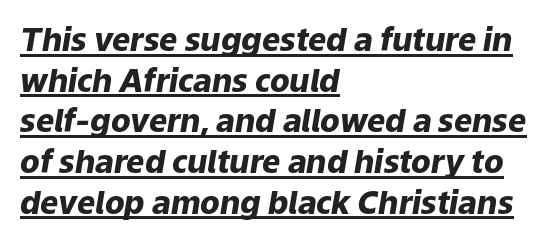
Q: Is the text bold? A: Yes.
Q: Is the text italic (slanted)? A: Yes, it leans right by about 9 degrees.
Q: Is the text underlined? A: Yes.
Q: How is the paragraph aligned? A: Left-aligned.
Q: Is the spacing between letters normal or unusually wide? A: Normal.
Q: Is the spacing between lines tight, normal or loose? A: Normal.
Q: Width (condensed, normal, or wide)? A: Normal.
Q: Stroke contrast? A: Low.
Q: x-height? A: Medium.
Q: Monospaced? A: No.
